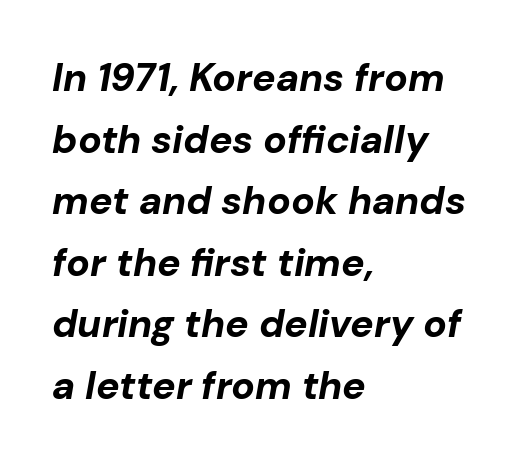
The image shows 39 px bold type, italic (leaning right); set left-aligned, normal line spacing (1.58x), normal letter spacing, not underlined; low stroke contrast and a medium x-height.
